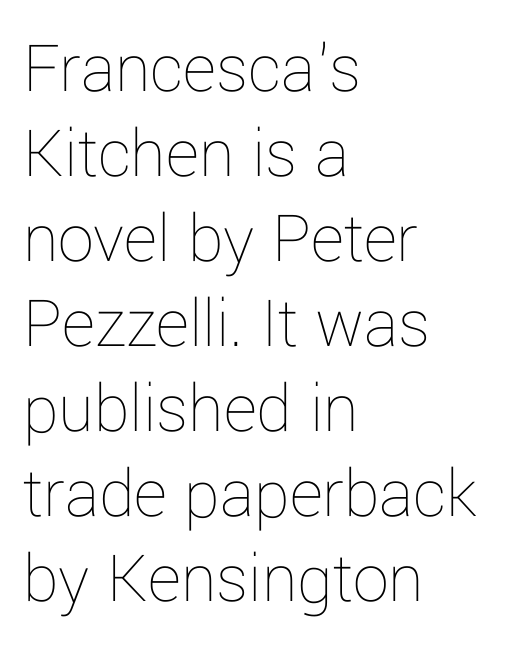
Note the varied advance widths — an 'i' is clearly narrower than an 'm'. A bare baseline throughout the passage. Caption: multi-line text, flush left, ragged right. Glyph-to-glyph distance matches everyday printed text. A typesetter would mark this as roman, not italic.
